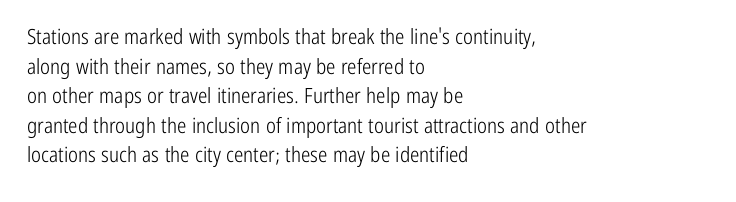
{"italic": "no", "bold": "no", "underline": "no", "align": "left", "line_spacing": "normal", "line_spacing_ratio": 1.41, "letter_spacing": "normal", "letter_spacing_em": 0.0, "glyph_px": 21}
